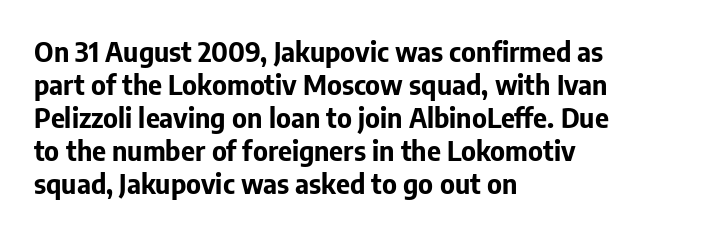
Words float on clear page, feet unadorned. Does the lettering tilt? It doesn't — this is upright. Visually the block forms a straight wall on the left and a jagged coastline on the right. These words are printed bold, with thick strokes throughout. Characters follow at the spacing the type designer built in.
